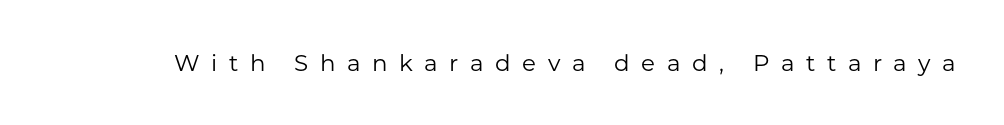
{"italic": "no", "bold": "no", "underline": "no", "letter_spacing": "wide", "letter_spacing_em": 0.5, "glyph_px": 23}
